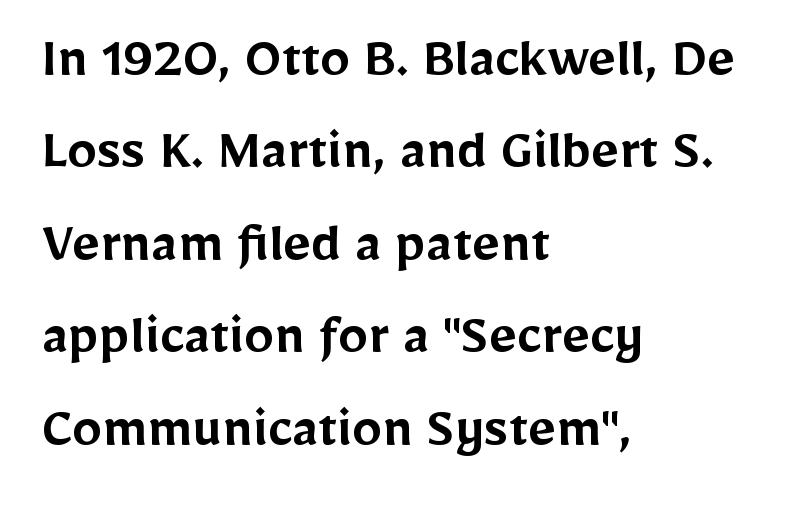
{"serif": "no", "italic": "no", "bold": "semi", "weight": "semibold", "width": "normal", "stroke_contrast": "low", "x_height": "medium", "monospaced": "no", "underline": "no", "align": "left", "line_spacing": "normal", "line_spacing_ratio": 1.54, "letter_spacing": "normal", "letter_spacing_em": 0.0, "glyph_px": 60}
